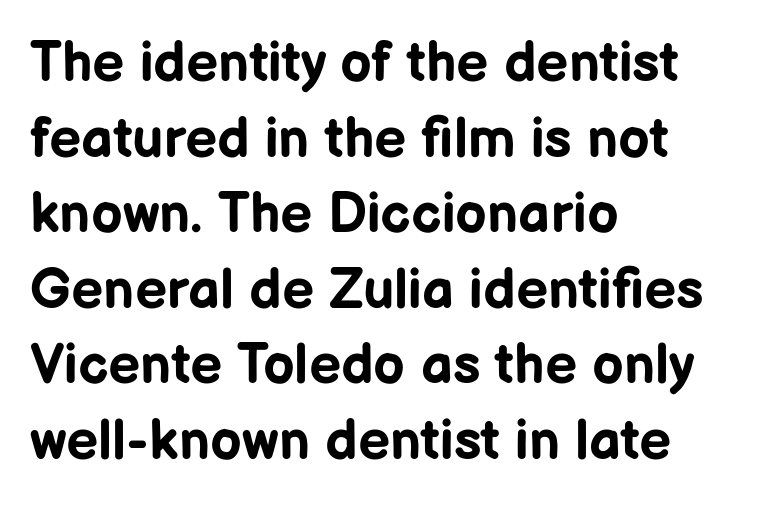
{"serif": "no", "italic": "no", "bold": "yes", "weight": "bold", "width": "normal", "stroke_contrast": "low", "x_height": "medium", "monospaced": "no", "underline": "no", "align": "left", "line_spacing": "normal", "line_spacing_ratio": 1.35, "letter_spacing": "normal", "letter_spacing_em": 0.0, "glyph_px": 56}
